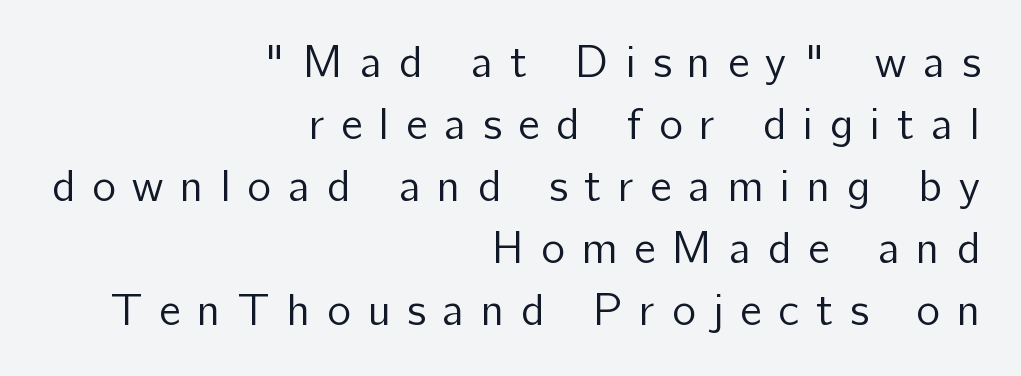
The image shows 45 px regular-weight sans-serif type, upright; set right-aligned, normal line spacing (1.38x), unusually wide letter spacing (+0.37 em), not underlined; low stroke contrast and a medium x-height.
